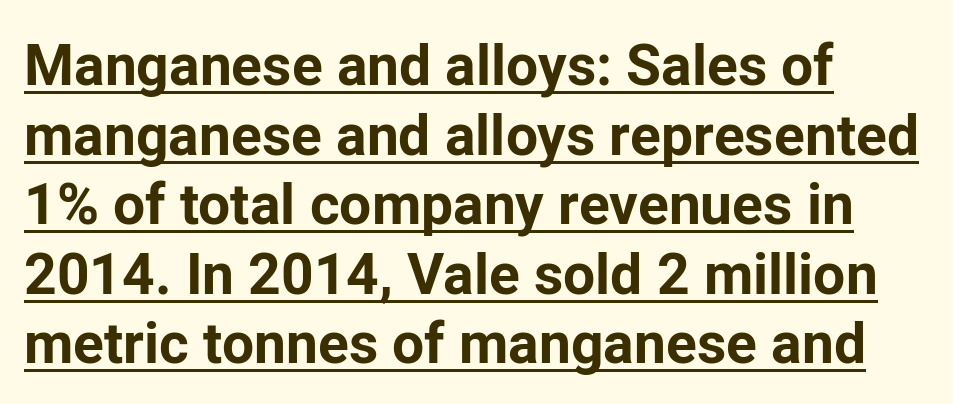
The image shows 57 px bold sans-serif type, upright; set left-aligned, line spacing 1.22x, normal letter spacing, underlined; low stroke contrast and a medium x-height.
